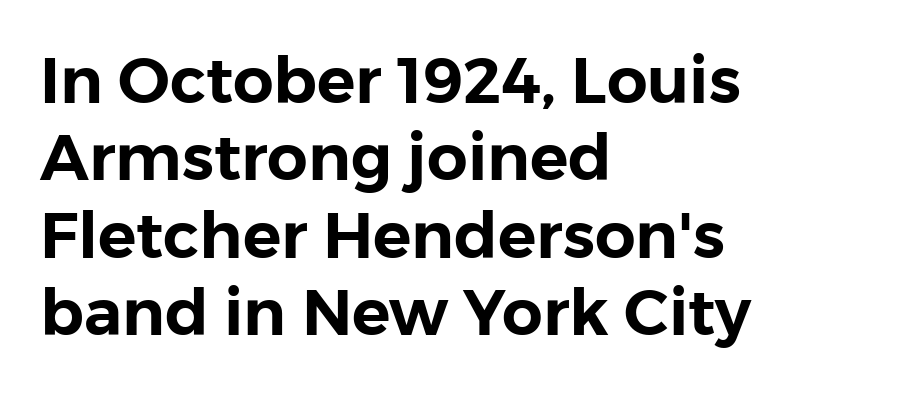
The image shows 64 px sans-serif type, upright; set left-aligned, line spacing 1.21x, normal letter spacing, not underlined; low stroke contrast and a medium x-height.
